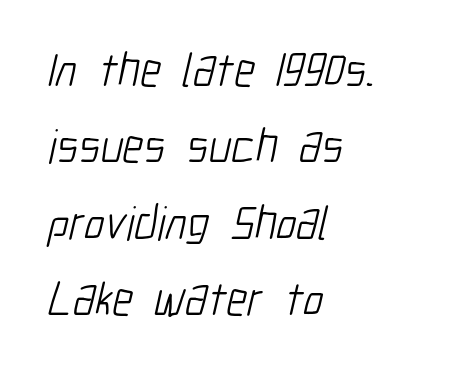
Q: Is the text bold? A: No.
Q: Is the typeface a serif or a sans-serif typeface? A: Sans-serif.
Q: Is the text underlined? A: No.
Q: How is the paragraph aligned? A: Left-aligned.
Q: Is the spacing between letters normal or unusually wide? A: Normal.
Q: Is the spacing between lines tight, normal or loose? A: Normal.
Q: Width (condensed, normal, or wide)? A: Condensed.
Q: Stroke contrast? A: Low.
Q: x-height? A: Medium.
Q: Monospaced? A: No.
